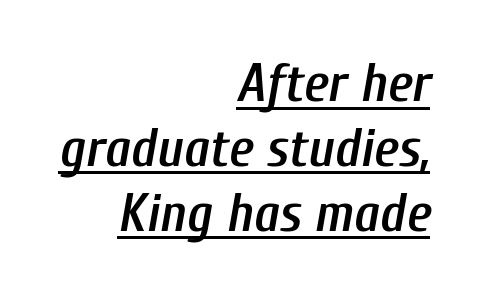
Q: Is the text bold? A: Semi-bold.
Q: Is the text italic (slanted)? A: Yes, it leans right by about 10 degrees.
Q: Is the text underlined? A: Yes.
Q: How is the paragraph aligned? A: Right-aligned.
Q: Is the spacing between letters normal or unusually wide? A: Normal.
Q: Width (condensed, normal, or wide)? A: Condensed.
Q: Stroke contrast? A: Low.
Q: x-height? A: Medium.
Q: Monospaced? A: No.
